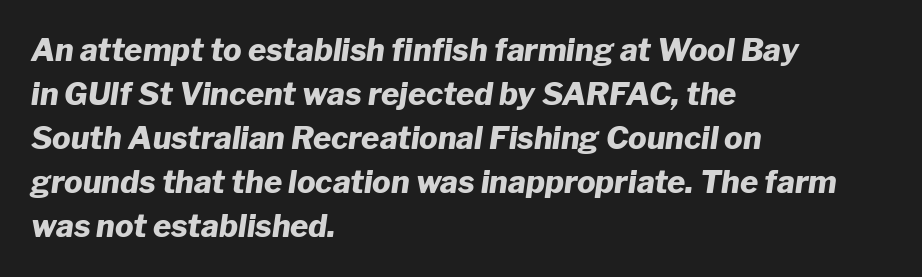
{"italic": "yes", "lean": "right", "slant_degrees": 8, "bold": "yes", "weight": "heavy", "width": "normal", "stroke_contrast": "low", "x_height": "medium", "monospaced": "no", "underline": "no", "align": "left", "line_spacing": "normal", "line_spacing_ratio": 1.42, "letter_spacing": "normal", "letter_spacing_em": 0.0, "glyph_px": 31}
